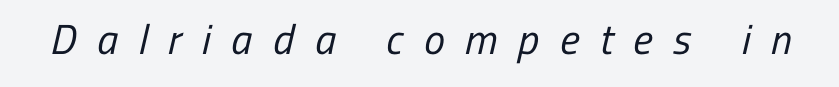
No chunkiness to these letters — they're not bold. Unlike a traditional serif, this face leaves its strokes unadorned. Honestly, the letter spacing is so wide it's the main thing you notice. Is this a fixed-width face? No — the glyphs have proportional, varying widths. Anything drawn beneath the words? Only blank space.
